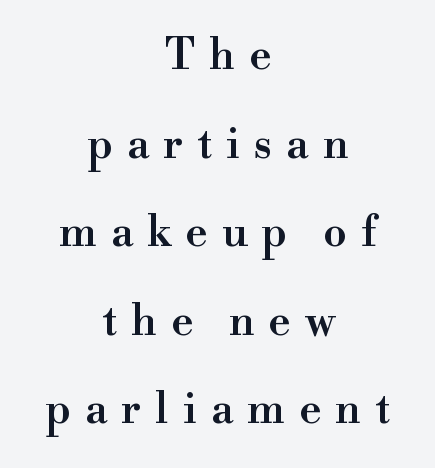
The image shows 42 px semibold serif type, upright; set centered, loose line spacing (2.11x), unusually wide letter spacing (+0.34 em), not underlined; high stroke contrast and a small x-height.
